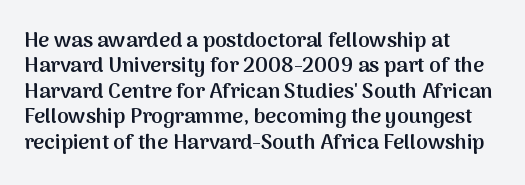
Characters follow at the spacing the type designer built in. Quick note: underline off. Line beginnings align vertically; line endings do not. Does the lettering tilt? It doesn't — this is upright. This is moderately heavy type, rendered in semibold.
